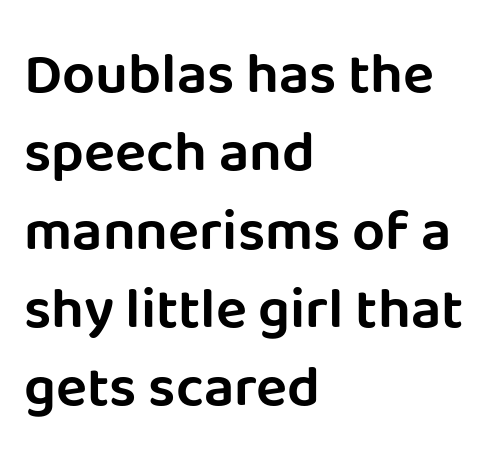
{"serif": "no", "italic": "no", "width": "normal", "stroke_contrast": "low", "x_height": "large", "monospaced": "no", "underline": "no", "align": "left", "line_spacing": "normal", "line_spacing_ratio": 1.35, "letter_spacing": "normal", "letter_spacing_em": 0.0, "glyph_px": 58}
